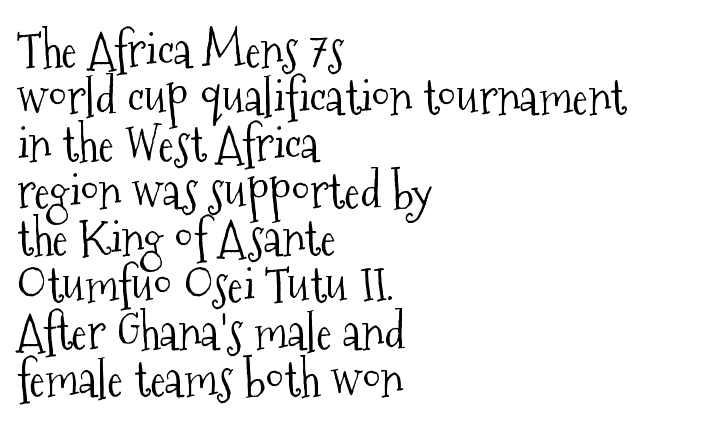
Q: Is the text bold? A: No.
Q: Is the text italic (slanted)? A: No, it is upright.
Q: Is the typeface a serif or a sans-serif typeface? A: Serif.
Q: Is the text underlined? A: No.
Q: How is the paragraph aligned? A: Left-aligned.
Q: Is the spacing between letters normal or unusually wide? A: Normal.
Q: Is the spacing between lines tight, normal or loose? A: Tight.
Q: Width (condensed, normal, or wide)? A: Condensed.
Q: Stroke contrast? A: Medium.
Q: x-height? A: Medium.
Q: Monospaced? A: No.
